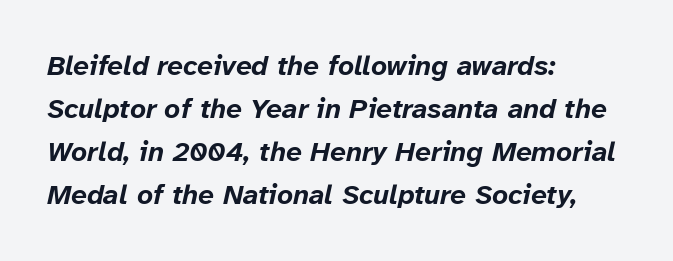
Each glyph is drawn with heavy, bold strokes. Beneath every word, the page is bare. Line spacing here is normal. This sample has the flowing, uneven cadence of proportional lettering. Between one letter and the next there's only the usual sliver of space.
